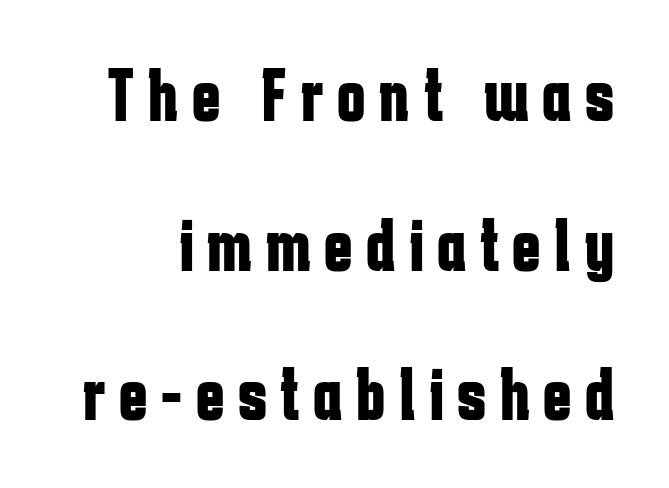
The rendering uses a large line-height, opening up the rows. A clean baseline with only descenders dipping below it. Proportional: the letters do not fall into vertical columns. The typeface chosen for these lines omits serifs. The font is running at its bold setting. Is there any slant? The stems are plumb.
